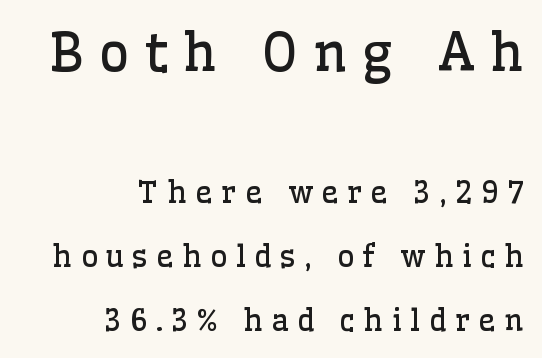
Q: Is the text bold? A: No.
Q: Is the text italic (slanted)? A: No, it is upright.
Q: Is the typeface a serif or a sans-serif typeface? A: Serif.
Q: Is the text underlined? A: No.
Q: How is the paragraph aligned? A: Right-aligned.
Q: Is the spacing between letters normal or unusually wide? A: Unusually wide.
Q: Is the spacing between lines tight, normal or loose? A: Loose.
Q: Which block of text is set in a larger size, the first (top) or the second (bottom)? A: The first (top) one.
Q: Width (condensed, normal, or wide)? A: Normal.
Q: Stroke contrast? A: Low.
Q: x-height? A: Medium.
Q: Monospaced? A: No.
